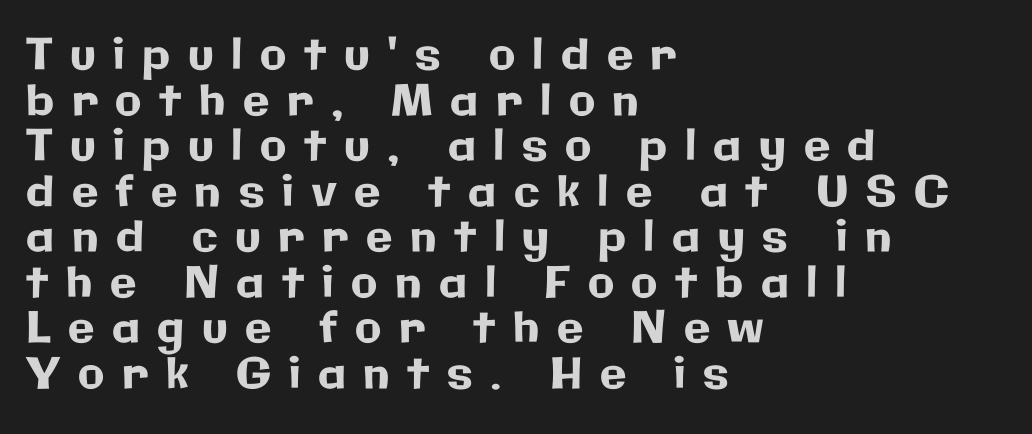
Q: Is the text italic (slanted)? A: No, it is upright.
Q: Is the typeface a serif or a sans-serif typeface? A: Sans-serif.
Q: Is the text underlined? A: No.
Q: How is the paragraph aligned? A: Left-aligned.
Q: Is the spacing between letters normal or unusually wide? A: Unusually wide.
Q: Is the spacing between lines tight, normal or loose? A: Tight.
Q: Width (condensed, normal, or wide)? A: Normal.
Q: Stroke contrast? A: Low.
Q: x-height? A: Medium.
Q: Monospaced? A: No.
